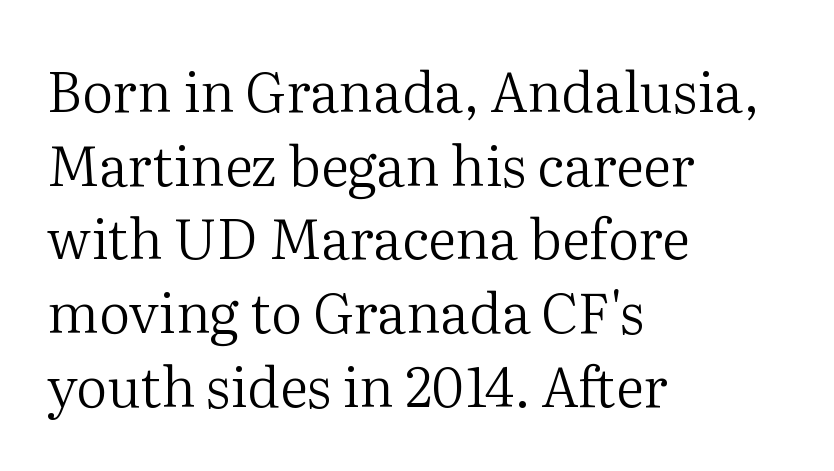
{"serif": "yes", "italic": "no", "bold": "no", "weight": "regular", "width": "normal", "stroke_contrast": "medium", "x_height": "medium", "monospaced": "no", "underline": "no", "align": "left", "line_spacing": "normal", "line_spacing_ratio": 1.34, "letter_spacing": "normal", "letter_spacing_em": 0.0, "glyph_px": 55}
